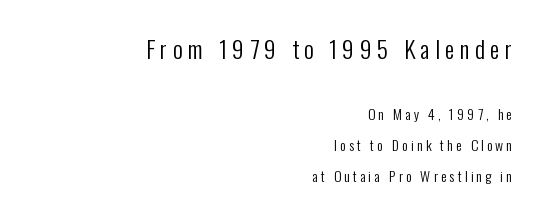
The typesetter chose a ragged-left arrangement here. Which chunk is bigger? The first one — the top block dwarfs the bottom. These lines were composed using upright roman letters. No word sits above an underline. Interline gaps are noticeably wide in this sample.
